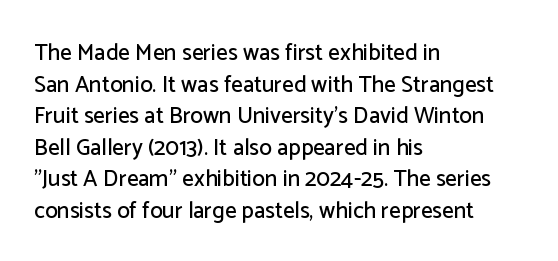
{"italic": "no", "underline": "no", "align": "left", "line_spacing": "normal", "line_spacing_ratio": 1.37, "letter_spacing": "normal", "letter_spacing_em": 0.0, "glyph_px": 23}
